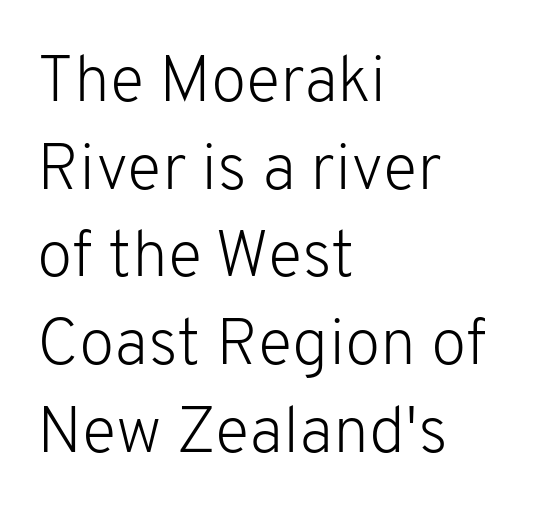
{"serif": "no", "italic": "no", "bold": "no", "weight": "light", "width": "normal", "stroke_contrast": "low", "x_height": "medium", "monospaced": "no", "underline": "no", "align": "left", "line_spacing": "normal", "line_spacing_ratio": 1.35, "letter_spacing": "normal", "letter_spacing_em": 0.0, "glyph_px": 65}
